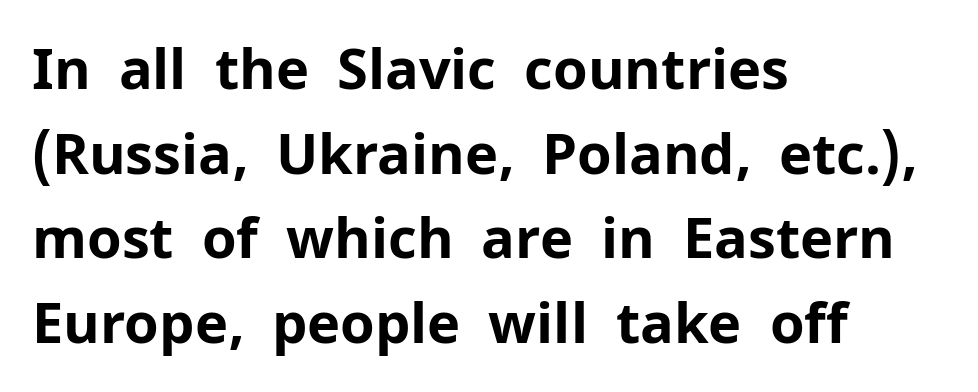
{"serif": "no", "italic": "no", "bold": "yes", "weight": "bold", "width": "normal", "stroke_contrast": "low", "x_height": "medium", "monospaced": "no", "underline": "no", "align": "left", "line_spacing": "normal", "line_spacing_ratio": 1.51, "letter_spacing": "normal", "letter_spacing_em": 0.0, "glyph_px": 56}
